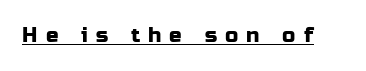
The image shows 21 px text type, upright; set unusually wide letter spacing (+0.39 em), underlined.
